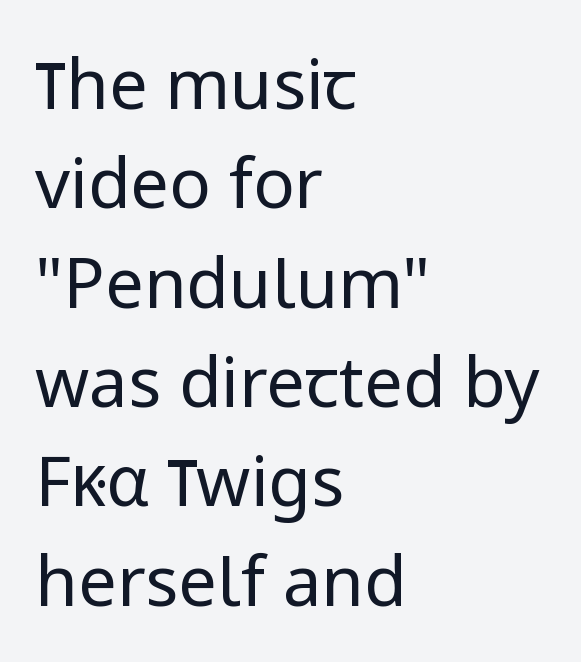
The zone under the glyphs is completely vacant. A quiet, ordinary-to-light weight characterises the typeface. The lines are quadded left. How are the letters spaced? Ordinarily, with no added tracking.
